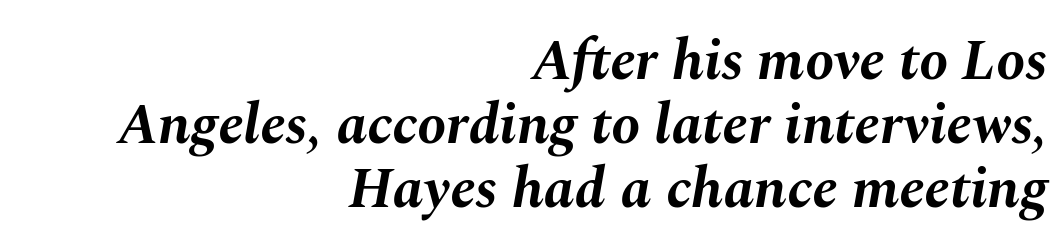
{"italic": "yes", "lean": "right", "slant_degrees": 10, "bold": "yes", "weight": "bold", "width": "normal", "stroke_contrast": "medium", "x_height": "medium", "monospaced": "no", "underline": "no", "align": "right", "line_spacing": "tight", "line_spacing_ratio": 1.1, "letter_spacing": "normal", "letter_spacing_em": 0.0, "glyph_px": 58}
